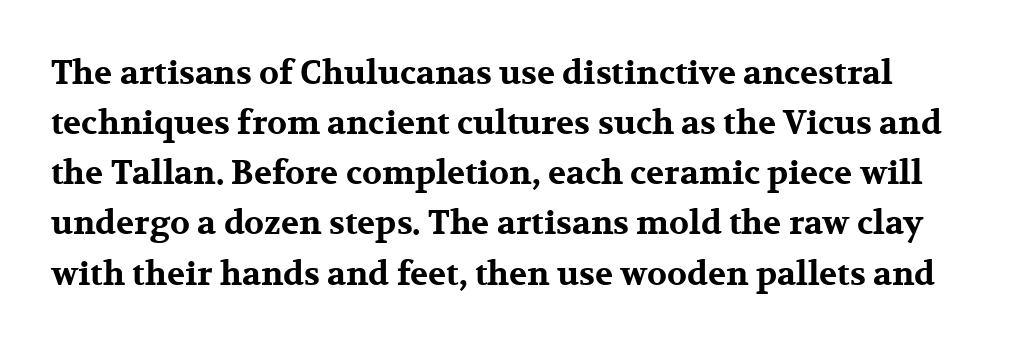
{"serif": "yes", "italic": "no", "bold": "yes", "weight": "bold", "width": "wide", "stroke_contrast": "medium", "x_height": "medium", "monospaced": "no", "underline": "no", "line_spacing": "normal", "line_spacing_ratio": 1.52, "letter_spacing": "normal", "letter_spacing_em": 0.0, "glyph_px": 33}
